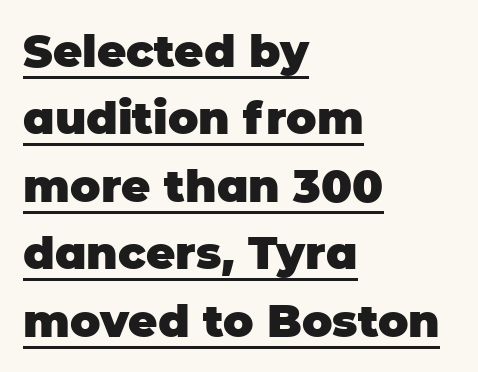
The image shows 45 px heavy sans-serif type, upright; set left-aligned, normal line spacing (1.5x), normal letter spacing, underlined; low stroke contrast and a large x-height.
